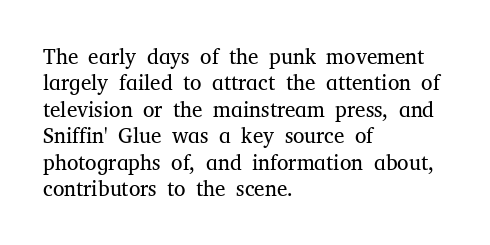
Q: Is the text bold? A: No.
Q: Is the text italic (slanted)? A: No, it is upright.
Q: Is the text underlined? A: No.
Q: How is the paragraph aligned? A: Left-aligned.
Q: Is the spacing between letters normal or unusually wide? A: Normal.
Q: Is the spacing between lines tight, normal or loose? A: Normal.
